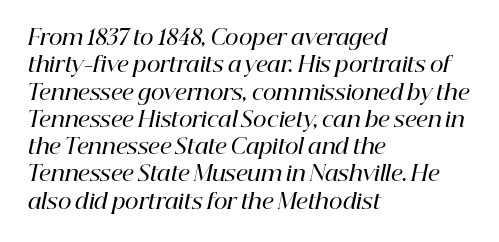
{"italic": "yes", "lean": "right", "slant_degrees": 12, "bold": "semi", "underline": "no", "align": "left", "line_spacing": "normal", "line_spacing_ratio": 1.3, "letter_spacing": "normal", "letter_spacing_em": 0.0, "glyph_px": 21}
